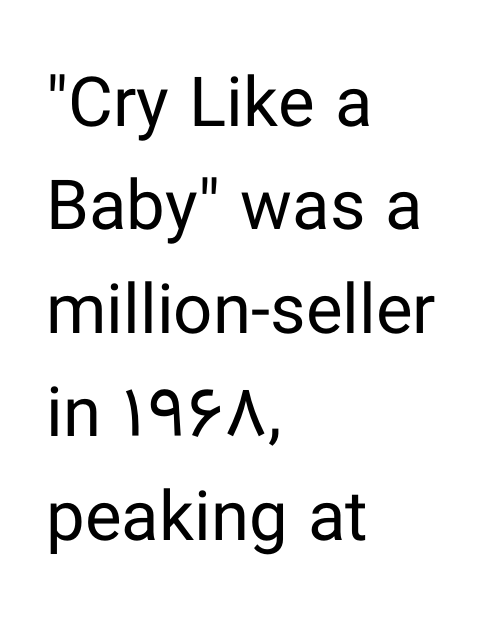
The baseline area is clear. Leading: standard. Teacher's note: observe the even left margin — that is flush-left alignment. The passage shown is typed in a proportional face where columns would drift. Words appear dense and cohesive because spacing is normal. Summary of weight: not heavy and not bold.
